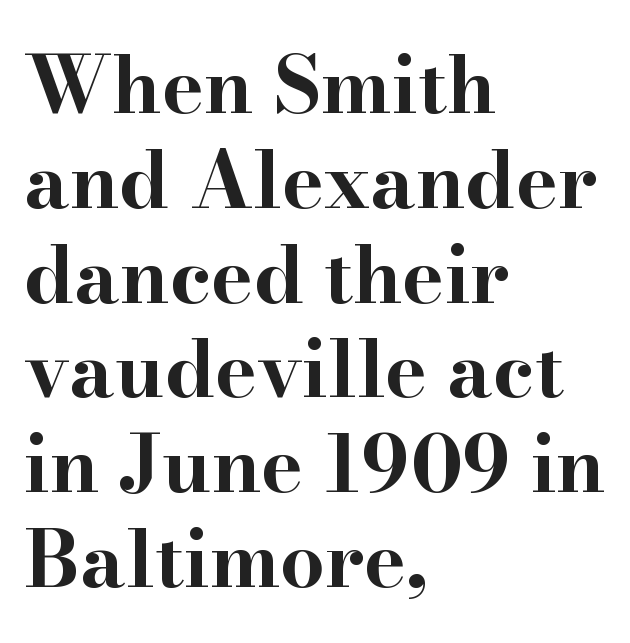
A serif font was chosen for this passage. Leftover space on each line is placed entirely after the last word. The string is rendered with underlining switched off. Does the lettering tilt? It doesn't — this is upright.
